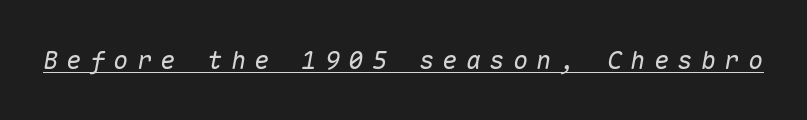
The image shows 25 px text type, italic (leaning right); set unusually wide letter spacing (+0.34 em), underlined.
